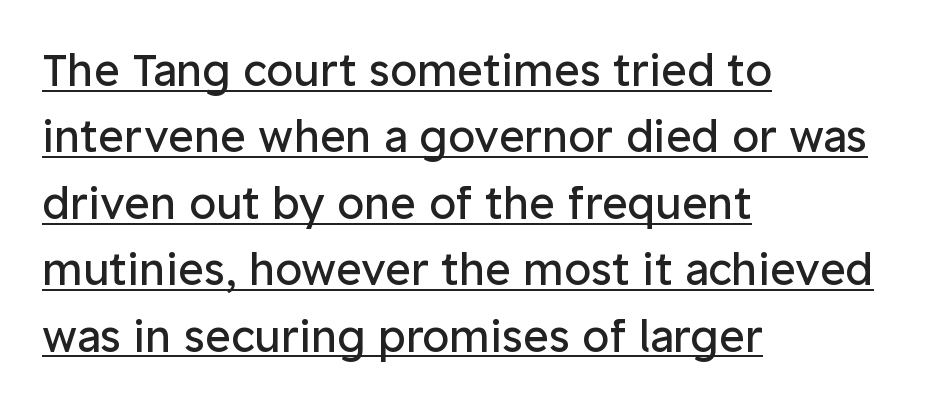
Q: Is the text bold? A: No.
Q: Is the text italic (slanted)? A: No, it is upright.
Q: Is the typeface a serif or a sans-serif typeface? A: Sans-serif.
Q: Is the text underlined? A: Yes.
Q: How is the paragraph aligned? A: Left-aligned.
Q: Is the spacing between letters normal or unusually wide? A: Normal.
Q: Is the spacing between lines tight, normal or loose? A: Normal.
Q: Width (condensed, normal, or wide)? A: Normal.
Q: Stroke contrast? A: Low.
Q: x-height? A: Medium.
Q: Monospaced? A: No.
